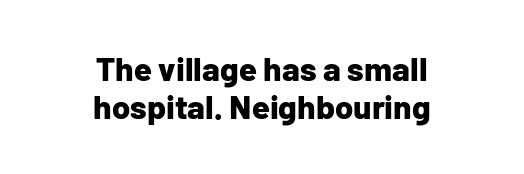
Q: Is the text bold? A: Yes.
Q: Is the text italic (slanted)? A: No, it is upright.
Q: Is the typeface a serif or a sans-serif typeface? A: Sans-serif.
Q: Is the text underlined? A: No.
Q: How is the paragraph aligned? A: Centered.
Q: Is the spacing between letters normal or unusually wide? A: Normal.
Q: Is the spacing between lines tight, normal or loose? A: Tight.
Q: Width (condensed, normal, or wide)? A: Normal.
Q: Stroke contrast? A: Low.
Q: x-height? A: Medium.
Q: Monospaced? A: No.
